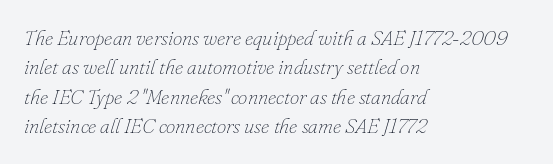
Short and long lines alike share a common starting point at left. The face used here is rendered with its standard letterfit. Each new line begins a customary step beneath the previous one. Letters have the restrained weight of plain body copy at most.
